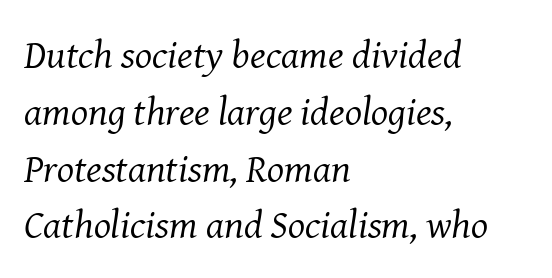
Q: Is the text bold? A: No.
Q: Is the text italic (slanted)? A: Yes, it leans right by about 8 degrees.
Q: Is the typeface a serif or a sans-serif typeface? A: Serif.
Q: Is the text underlined? A: No.
Q: How is the paragraph aligned? A: Left-aligned.
Q: Is the spacing between letters normal or unusually wide? A: Normal.
Q: Is the spacing between lines tight, normal or loose? A: Normal.
Q: Width (condensed, normal, or wide)? A: Normal.
Q: Stroke contrast? A: Medium.
Q: x-height? A: Medium.
Q: Monospaced? A: No.
